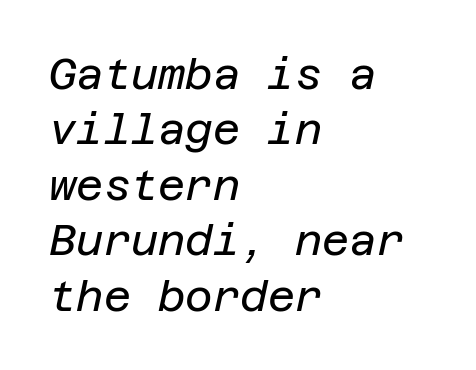
{"italic": "yes", "lean": "right", "slant_degrees": 12, "bold": "no", "weight": "regular", "width": "normal", "stroke_contrast": "low", "x_height": "large", "underline": "no", "align": "left", "line_spacing": "normal", "line_spacing_ratio": 1.32, "letter_spacing": "normal", "letter_spacing_em": 0.0, "glyph_px": 42}
